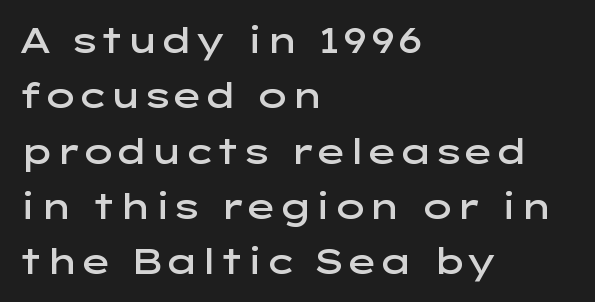
{"serif": "no", "italic": "no", "bold": "semi", "weight": "semibold", "width": "wide", "stroke_contrast": "low", "x_height": "medium", "monospaced": "no", "underline": "no", "align": "left", "line_spacing": "normal", "line_spacing_ratio": 1.58, "letter_spacing": "normal", "letter_spacing_em": 0.0, "glyph_px": 35}
